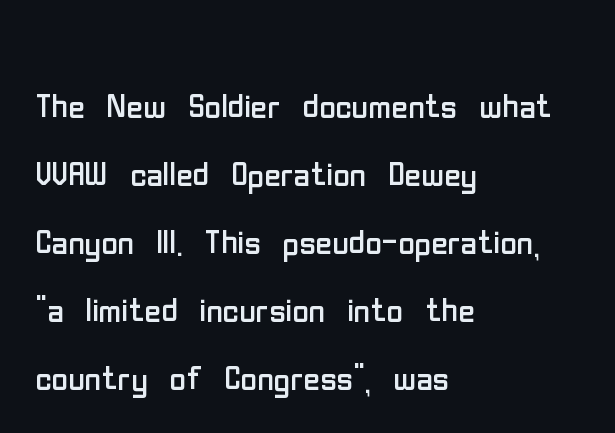
The image shows 45 px regular-weight, condensed sans-serif type, upright; set left-aligned, normal line spacing (1.51x), normal letter spacing, not underlined; low stroke contrast and a medium x-height.
